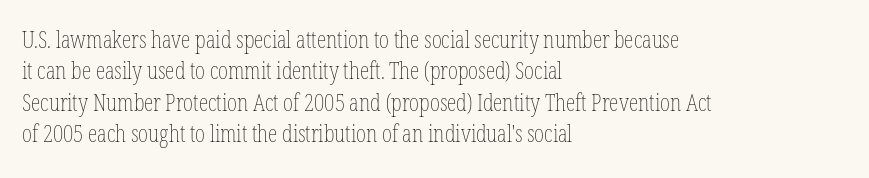
{"italic": "no", "bold": "no", "underline": "no", "align": "left", "line_spacing": "normal", "line_spacing_ratio": 1.31, "letter_spacing": "normal", "letter_spacing_em": 0.0, "glyph_px": 24}
